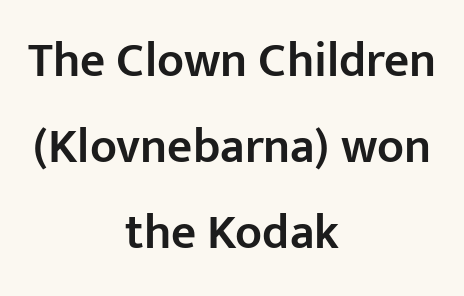
The letters stand straight up with perfectly vertical stems. This sample has the flowing, uneven cadence of proportional lettering. This is sans-serif lettering, the kind often seen on screens and signage. Typeset on center — no edge is straight.
